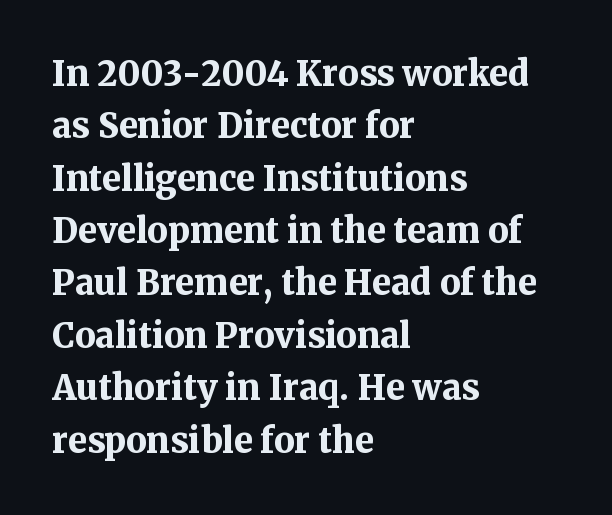
Compared with a centered layout, this one pins lines to the left instead. How would I describe the line gaps? Plain and ordinary. Is this a fixed-width face? No — the glyphs have proportional, varying widths. Beneath every word, the page is bare.
